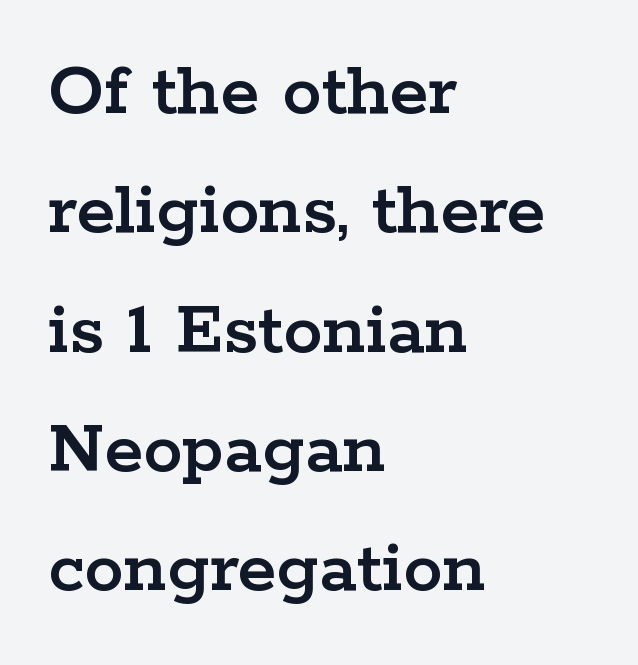
Q: Is the text italic (slanted)? A: No, it is upright.
Q: Is the typeface a serif or a sans-serif typeface? A: Serif.
Q: Is the text underlined? A: No.
Q: How is the paragraph aligned? A: Left-aligned.
Q: Is the spacing between letters normal or unusually wide? A: Normal.
Q: Is the spacing between lines tight, normal or loose? A: Normal.
Q: Width (condensed, normal, or wide)? A: Wide.
Q: Stroke contrast? A: Low.
Q: x-height? A: Medium.
Q: Monospaced? A: No.
